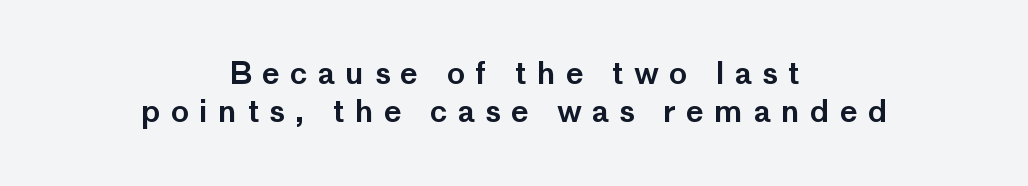
The face used here is rendered with a markedly widened letterfit. Successive baselines arrive at the customary interval. Alignment: centered. Varying glyph widths throughout — classic text-font behaviour.
